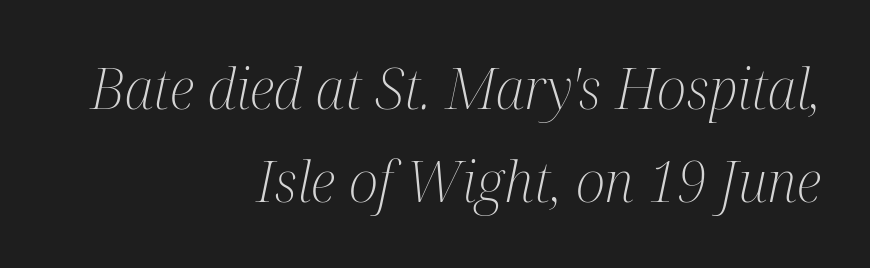
Q: Is the text bold? A: No.
Q: Is the text italic (slanted)? A: Yes, it leans right by about 12 degrees.
Q: Is the typeface a serif or a sans-serif typeface? A: Serif.
Q: Is the text underlined? A: No.
Q: How is the paragraph aligned? A: Right-aligned.
Q: Is the spacing between letters normal or unusually wide? A: Normal.
Q: Is the spacing between lines tight, normal or loose? A: Normal.
Q: Width (condensed, normal, or wide)? A: Condensed.
Q: Stroke contrast? A: Medium.
Q: x-height? A: Medium.
Q: Monospaced? A: No.
